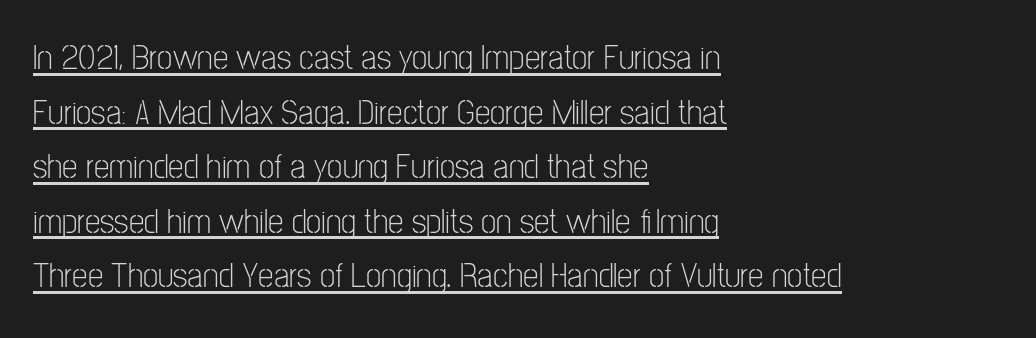
Characters remain perfectly vertical along every line. This sample keeps an unexceptional amount of space between lines. Note the varied advance widths — an 'i' is clearly narrower than an 'm'. This is underlined copy, the kind a proofreader might mark for attention. The passage shown is not bold in any degree. If you drew a ruler down the left edge, every line would touch it.
